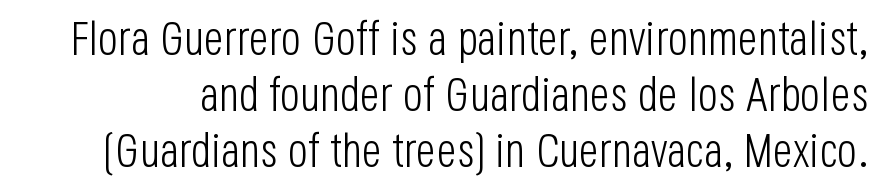
The image shows 47 px light, condensed sans-serif type, upright; set line spacing 1.19x, normal letter spacing, not underlined; low stroke contrast and a large x-height.
